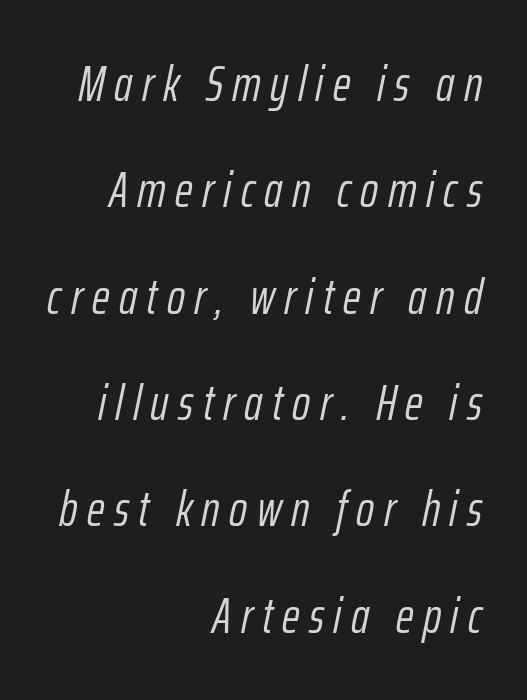
{"italic": "yes", "lean": "right", "slant_degrees": 12, "bold": "no", "weight": "light", "width": "condensed", "stroke_contrast": "low", "x_height": "medium", "monospaced": "no", "underline": "no", "align": "right", "line_spacing": "loose", "line_spacing_ratio": 2.17, "glyph_px": 49}
